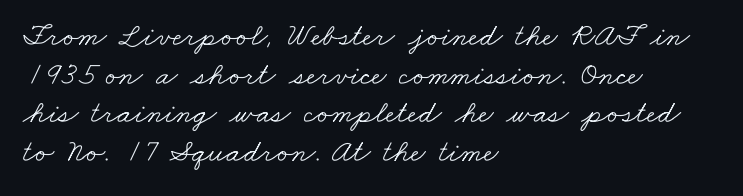
Q: Is the text bold? A: No.
Q: Is the typeface a serif or a sans-serif typeface? A: Serif.
Q: Is the text underlined? A: No.
Q: How is the paragraph aligned? A: Left-aligned.
Q: Is the spacing between letters normal or unusually wide? A: Normal.
Q: Width (condensed, normal, or wide)? A: Wide.
Q: Stroke contrast? A: Low.
Q: x-height? A: Small.
Q: Monospaced? A: No.
